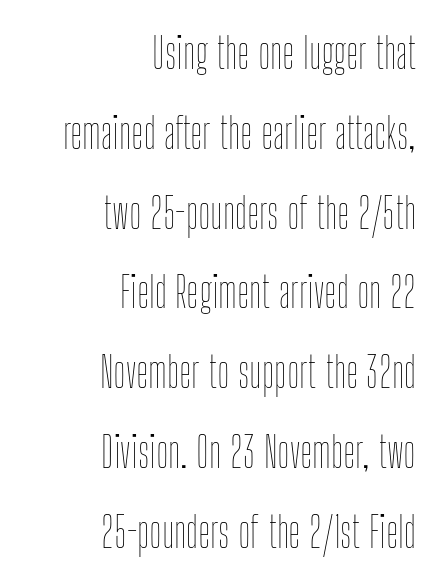
Varying glyph widths throughout — classic text-font behaviour. Interline gaps are noticeably wide in this sample. Beneath every word, the page is bare. This sample is right-justified, so line beginnings fall wherever the words allow. The cut favours lightness, reaching ordinary text weight at its darkest.
